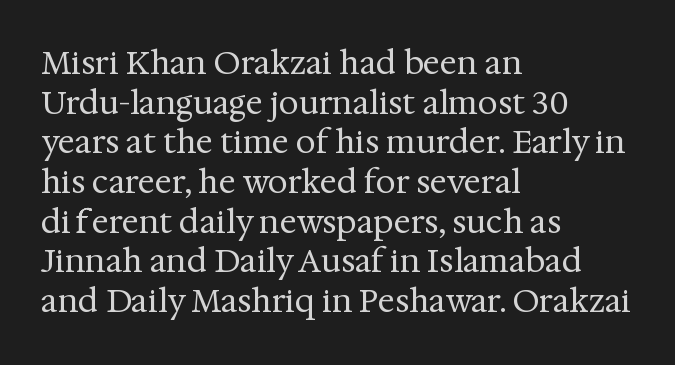
Q: Is the text bold? A: No.
Q: Is the text italic (slanted)? A: No, it is upright.
Q: Is the typeface a serif or a sans-serif typeface? A: Serif.
Q: Is the text underlined? A: No.
Q: How is the paragraph aligned? A: Left-aligned.
Q: Is the spacing between letters normal or unusually wide? A: Normal.
Q: Width (condensed, normal, or wide)? A: Normal.
Q: Stroke contrast? A: Medium.
Q: x-height? A: Medium.
Q: Monospaced? A: No.
